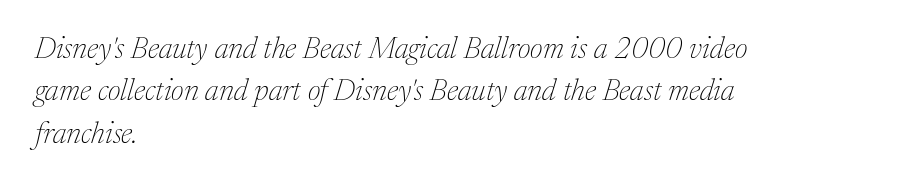
The image shows 30 px thin serif type, italic (leaning right); set left-aligned, normal line spacing (1.41x), normal letter spacing, not underlined; medium stroke contrast and a medium x-height.
